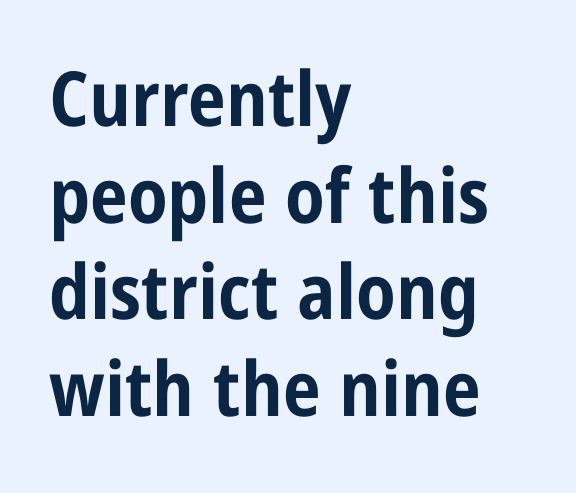
{"serif": "no", "italic": "no", "bold": "yes", "weight": "bold", "width": "condensed", "stroke_contrast": "low", "x_height": "large", "monospaced": "no", "underline": "no", "align": "left", "line_spacing": "normal", "line_spacing_ratio": 1.27, "letter_spacing": "normal", "letter_spacing_em": 0.0, "glyph_px": 76}
